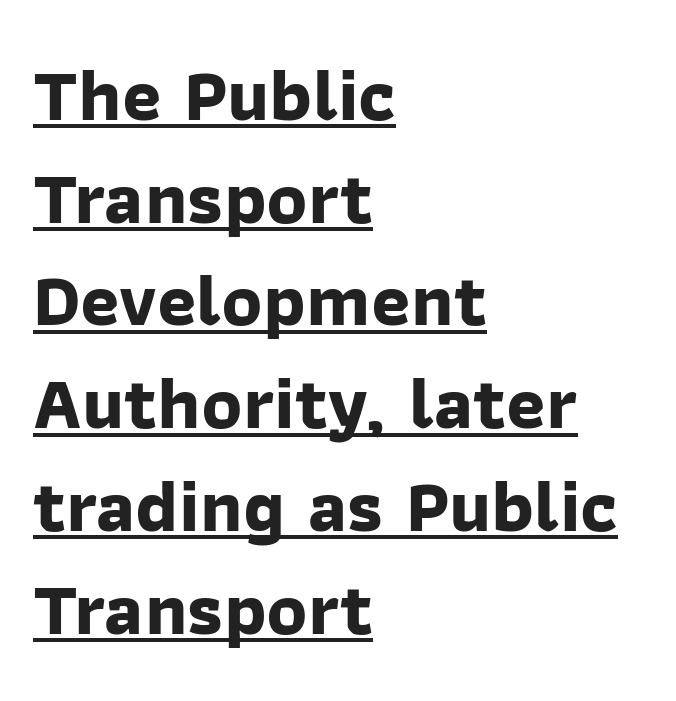
{"serif": "no", "bold": "yes", "weight": "bold", "width": "normal", "stroke_contrast": "low", "x_height": "medium", "monospaced": "no", "underline": "yes", "align": "left", "line_spacing": "normal", "line_spacing_ratio": 1.37, "letter_spacing": "normal", "letter_spacing_em": 0.0, "glyph_px": 75}
